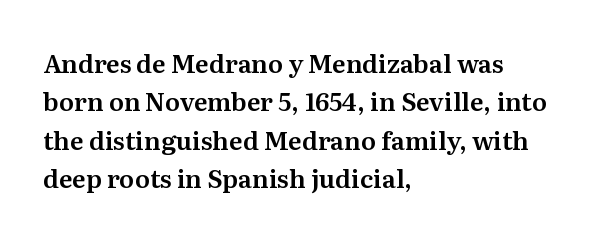
The image shows 25 px text type, upright; set left-aligned, normal line spacing (1.54x), normal letter spacing, not underlined.
